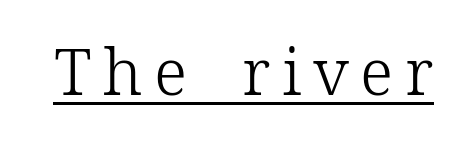
{"serif": "yes", "italic": "no", "bold": "no", "weight": "light", "width": "normal", "stroke_contrast": "low", "x_height": "medium", "monospaced": "no", "underline": "yes", "glyph_px": 64}
